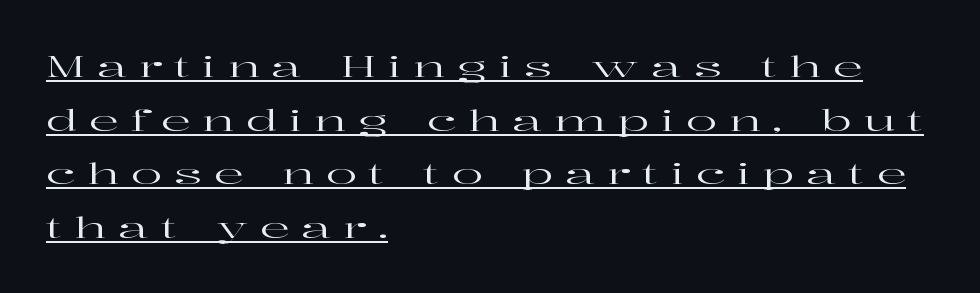
{"serif": "yes", "italic": "no", "width": "wide", "stroke_contrast": "high", "x_height": "medium", "monospaced": "no", "underline": "yes", "align": "left", "line_spacing_ratio": 1.85, "letter_spacing": "wide", "letter_spacing_em": 0.41, "glyph_px": 29}
